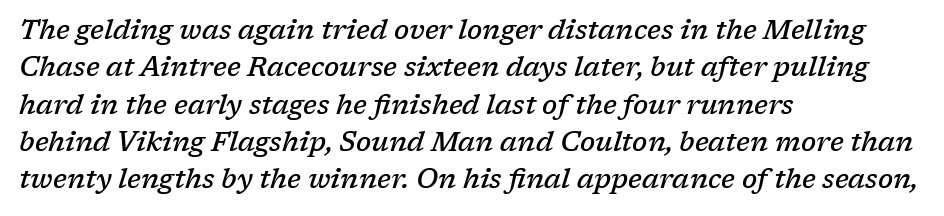
The image shows 27 px text type, italic (leaning right); set left-aligned, normal line spacing (1.38x), normal letter spacing, not underlined.
